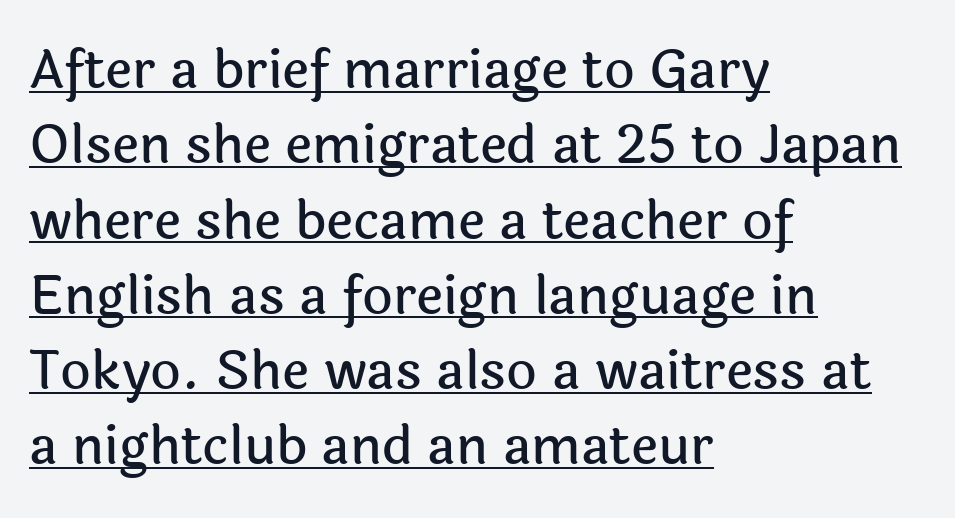
The image shows 53 px sans-serif type, upright; set left-aligned, normal line spacing (1.42x), normal letter spacing, underlined; a medium x-height.
